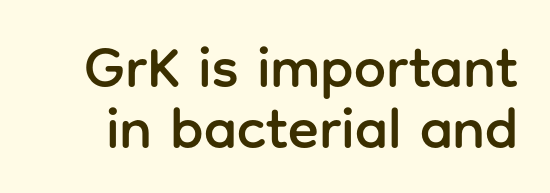
Q: Is the text italic (slanted)? A: No, it is upright.
Q: Is the typeface a serif or a sans-serif typeface? A: Sans-serif.
Q: Is the text underlined? A: No.
Q: Is the spacing between letters normal or unusually wide? A: Normal.
Q: Is the spacing between lines tight, normal or loose? A: Tight.
Q: Width (condensed, normal, or wide)? A: Normal.
Q: Stroke contrast? A: Low.
Q: x-height? A: Medium.
Q: Monospaced? A: No.
